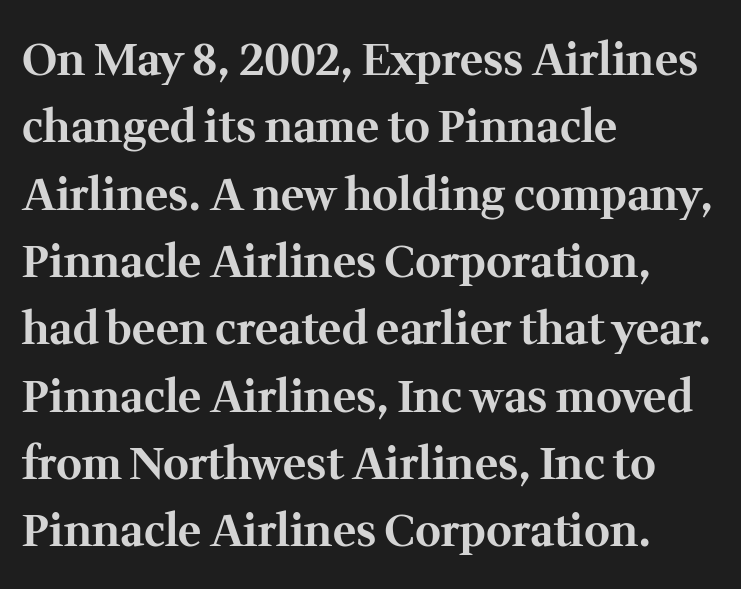
The image shows 44 px bold serif type, upright; set left-aligned, normal line spacing (1.53x), normal letter spacing, not underlined; medium stroke contrast and a medium x-height.
